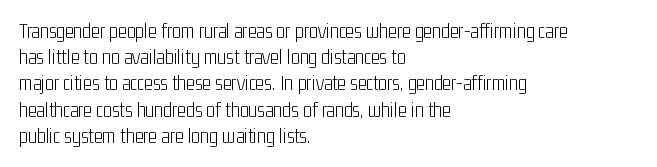
The image shows 21 px text type, upright; set left-aligned, normal line spacing (1.25x), normal letter spacing, not underlined.
